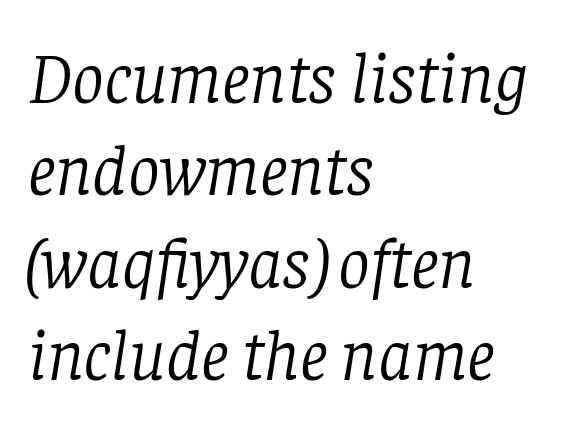
Q: Is the text bold? A: No.
Q: Is the text italic (slanted)? A: Yes, it leans right by about 8 degrees.
Q: Is the typeface a serif or a sans-serif typeface? A: Serif.
Q: Is the text underlined? A: No.
Q: How is the paragraph aligned? A: Left-aligned.
Q: Is the spacing between letters normal or unusually wide? A: Normal.
Q: Is the spacing between lines tight, normal or loose? A: Normal.
Q: Width (condensed, normal, or wide)? A: Normal.
Q: Stroke contrast? A: Low.
Q: x-height? A: Large.
Q: Monospaced? A: No.
